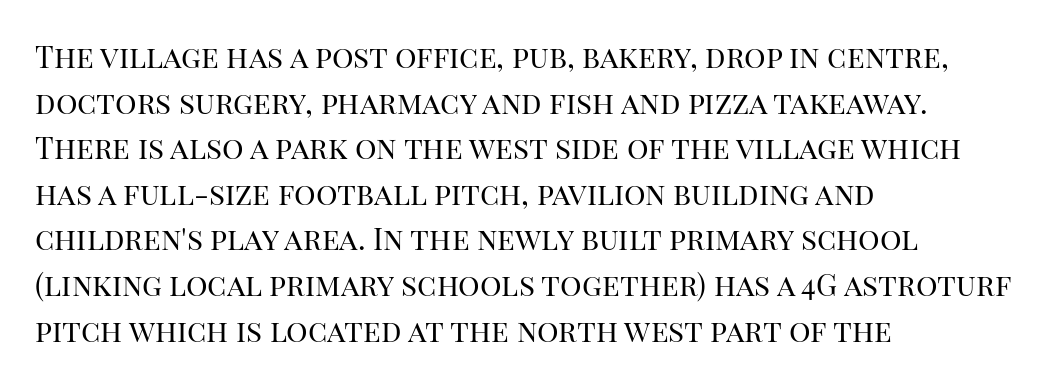
The image shows 30 px regular-weight serif type, upright; set left-aligned, normal line spacing (1.52x), normal letter spacing, not underlined; high stroke contrast and a large x-height.
